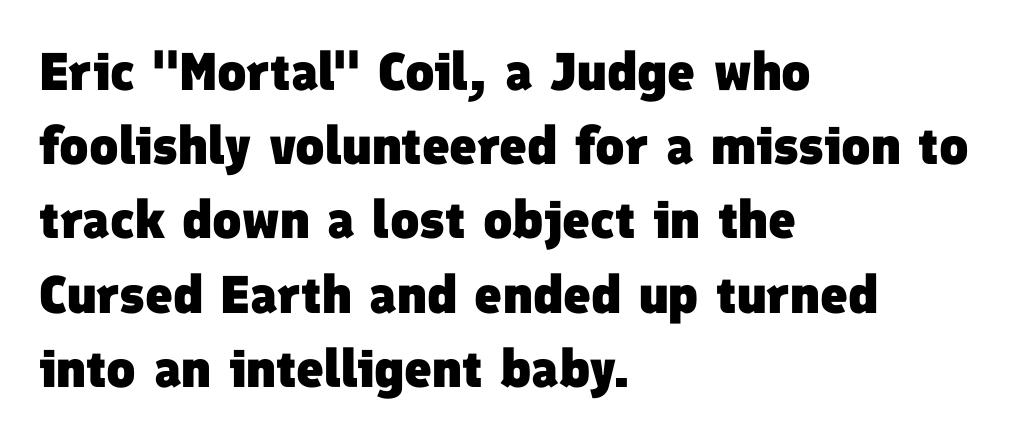
The image shows 53 px heavy sans-serif type; set left-aligned, normal line spacing (1.4x), normal letter spacing, not underlined; low stroke contrast and a medium x-height.
